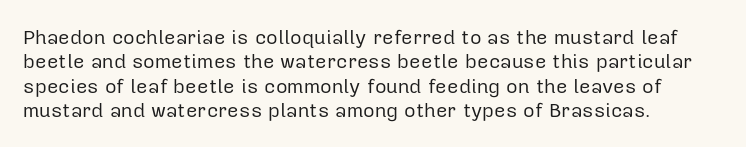
The image shows 20 px text type, upright; set left-aligned, line spacing 1.22x, normal letter spacing, not underlined.
